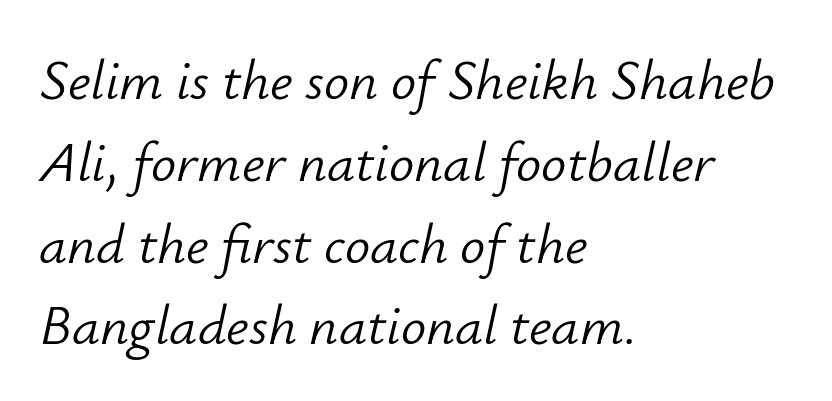
{"italic": "yes", "lean": "right", "slant_degrees": 12, "bold": "no", "weight": "light", "width": "normal", "stroke_contrast": "low", "x_height": "small", "monospaced": "no", "underline": "no", "align": "left", "line_spacing": "normal", "line_spacing_ratio": 1.46, "letter_spacing": "normal", "letter_spacing_em": 0.0, "glyph_px": 56}
